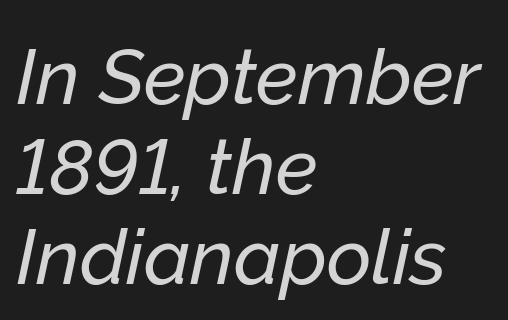
{"italic": "yes", "lean": "right", "slant_degrees": 12, "width": "normal", "stroke_contrast": "low", "x_height": "medium", "monospaced": "no", "underline": "no", "align": "left", "line_spacing_ratio": 1.17, "letter_spacing": "normal", "letter_spacing_em": 0.0, "glyph_px": 77}
